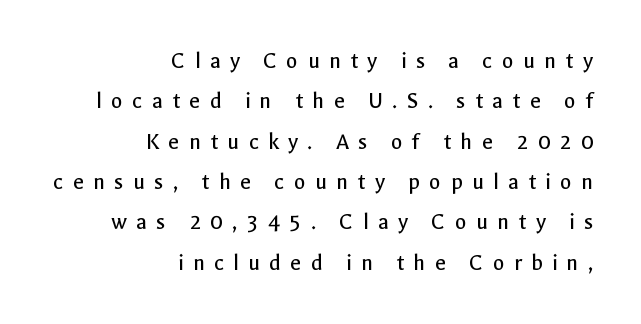
Vertical strokes here are truly vertical. No letter is thick-stroked: the sample isn't bold. The area under the type is left untouched. The rendering inserts visible extra space after every character. This sample is right-justified, so line beginnings fall wherever the words allow. Line spacing here is normal.
